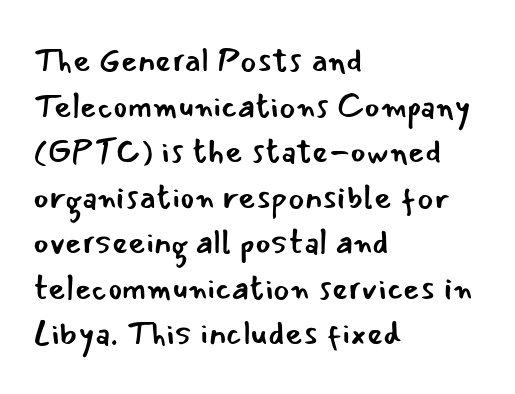
The rendering uses natural spacing where letterforms have individual widths. Every character sits straight up, as roman type does. Glance below the letters and you will spot only blank space. Observe the ordinary spacing: letters are neighbours, not strangers. A student would call this left alignment; a typographer would say flush left, rag right.
